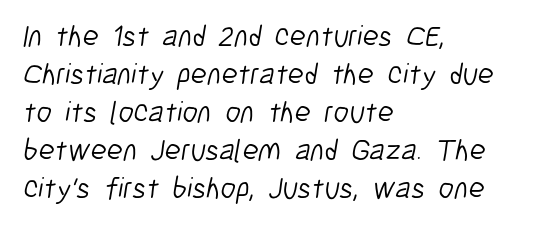
The letterforms sit shoulder to shoulder at normal distance. Words float on clear page, feet unadorned. The face used here is proportionally spaced, like ordinary book or web type. Reading down the column, the eye jumps a familiar distance to each next line. Compared with a centered layout, this one pins lines to the left instead.
